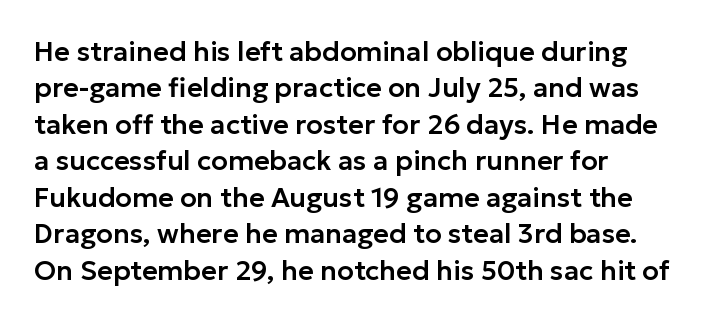
The image shows 27 px text type, upright; set left-aligned, normal line spacing (1.35x), normal letter spacing, not underlined.
